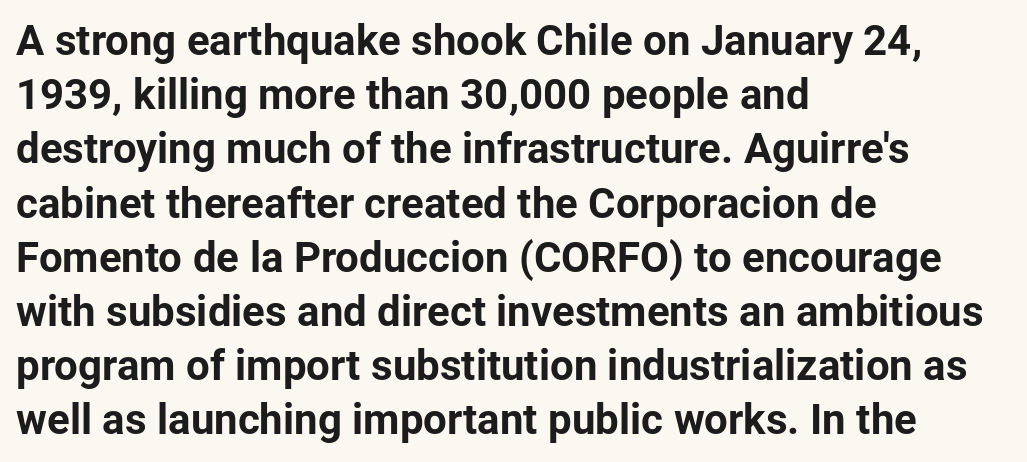
Q: Is the text bold? A: Yes.
Q: Is the text italic (slanted)? A: No, it is upright.
Q: Is the typeface a serif or a sans-serif typeface? A: Sans-serif.
Q: Is the text underlined? A: No.
Q: How is the paragraph aligned? A: Left-aligned.
Q: Is the spacing between letters normal or unusually wide? A: Normal.
Q: Is the spacing between lines tight, normal or loose? A: Normal.
Q: Width (condensed, normal, or wide)? A: Normal.
Q: Stroke contrast? A: Low.
Q: x-height? A: Medium.
Q: Monospaced? A: No.
